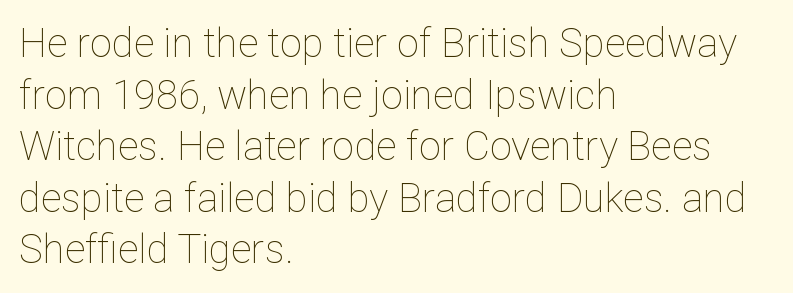
Q: Is the text bold? A: No.
Q: Is the text italic (slanted)? A: No, it is upright.
Q: Is the text underlined? A: No.
Q: How is the paragraph aligned? A: Left-aligned.
Q: Is the spacing between letters normal or unusually wide? A: Normal.
Q: Is the spacing between lines tight, normal or loose? A: Normal.
Q: Width (condensed, normal, or wide)? A: Normal.
Q: Stroke contrast? A: Low.
Q: x-height? A: Medium.
Q: Monospaced? A: No.
